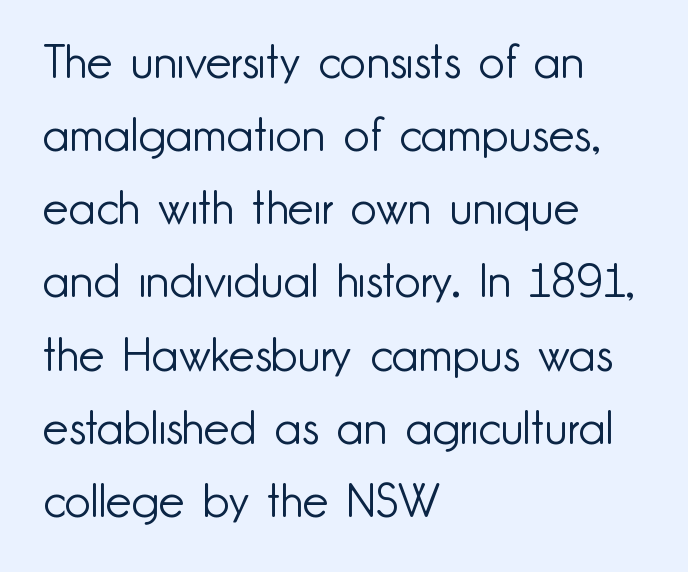
Q: Is the text bold? A: No.
Q: Is the text italic (slanted)? A: No, it is upright.
Q: Is the typeface a serif or a sans-serif typeface? A: Sans-serif.
Q: Is the text underlined? A: No.
Q: How is the paragraph aligned? A: Left-aligned.
Q: Is the spacing between letters normal or unusually wide? A: Normal.
Q: Is the spacing between lines tight, normal or loose? A: Normal.
Q: Width (condensed, normal, or wide)? A: Normal.
Q: Stroke contrast? A: Low.
Q: x-height? A: Small.
Q: Monospaced? A: No.
